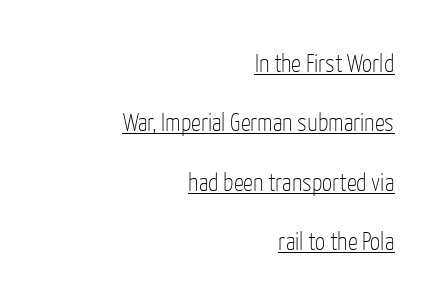
The image shows 25 px text type, upright; set right-aligned, loose line spacing (2.38x), normal letter spacing, underlined.
